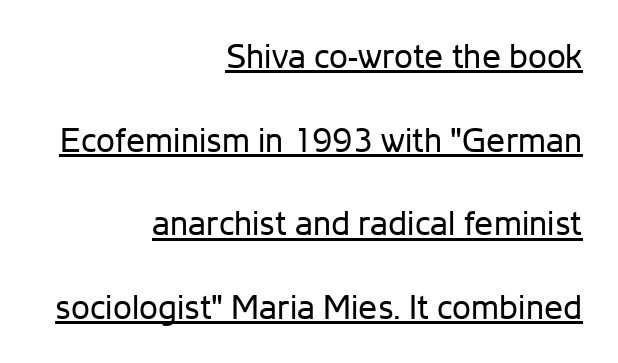
Q: Is the text bold? A: No.
Q: Is the text italic (slanted)? A: No, it is upright.
Q: Is the typeface a serif or a sans-serif typeface? A: Sans-serif.
Q: Is the text underlined? A: Yes.
Q: How is the paragraph aligned? A: Right-aligned.
Q: Is the spacing between letters normal or unusually wide? A: Normal.
Q: Is the spacing between lines tight, normal or loose? A: Loose.
Q: Width (condensed, normal, or wide)? A: Normal.
Q: Stroke contrast? A: Low.
Q: x-height? A: Medium.
Q: Monospaced? A: No.
